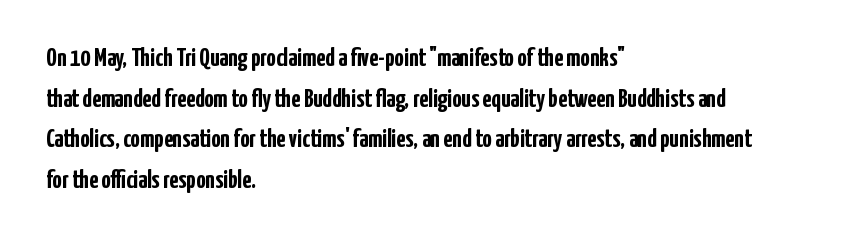
{"italic": "no", "bold": "yes", "underline": "no", "align": "left", "line_spacing": "normal", "line_spacing_ratio": 1.56, "letter_spacing": "normal", "letter_spacing_em": 0.0, "glyph_px": 26}
